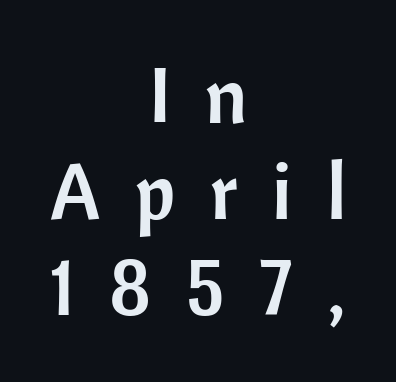
Q: Is the text italic (slanted)? A: No, it is upright.
Q: Is the typeface a serif or a sans-serif typeface? A: Sans-serif.
Q: Is the text underlined? A: No.
Q: How is the paragraph aligned? A: Centered.
Q: Is the spacing between letters normal or unusually wide? A: Unusually wide.
Q: Is the spacing between lines tight, normal or loose? A: Normal.
Q: Width (condensed, normal, or wide)? A: Normal.
Q: Stroke contrast? A: Low.
Q: x-height? A: Medium.
Q: Monospaced? A: No.
